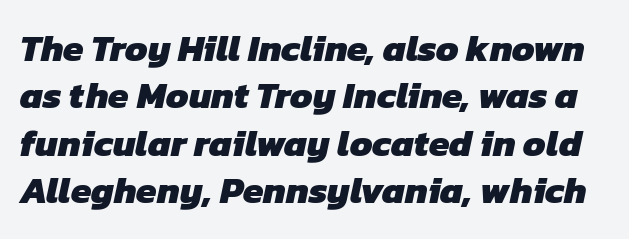
Q: Is the text bold? A: Yes.
Q: Is the typeface a serif or a sans-serif typeface? A: Sans-serif.
Q: Is the text underlined? A: No.
Q: Is the spacing between letters normal or unusually wide? A: Normal.
Q: Is the spacing between lines tight, normal or loose? A: Normal.
Q: Width (condensed, normal, or wide)? A: Normal.
Q: Stroke contrast? A: Low.
Q: x-height? A: Medium.
Q: Monospaced? A: No.
